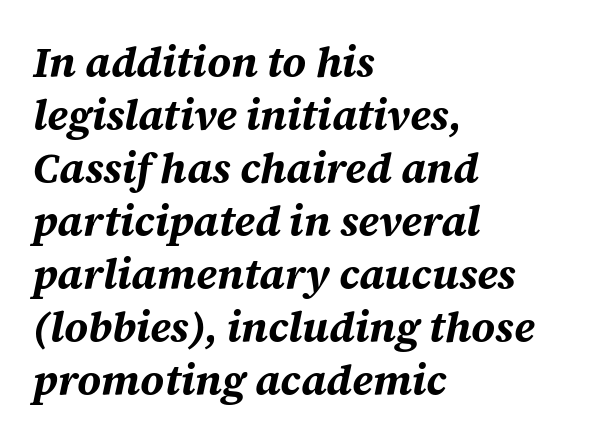
{"italic": "yes", "lean": "right", "slant_degrees": 12, "bold": "yes", "weight": "bold", "width": "normal", "stroke_contrast": "medium", "x_height": "large", "monospaced": "no", "underline": "no", "align": "left", "line_spacing": "normal", "line_spacing_ratio": 1.26, "letter_spacing": "normal", "letter_spacing_em": 0.0, "glyph_px": 42}
